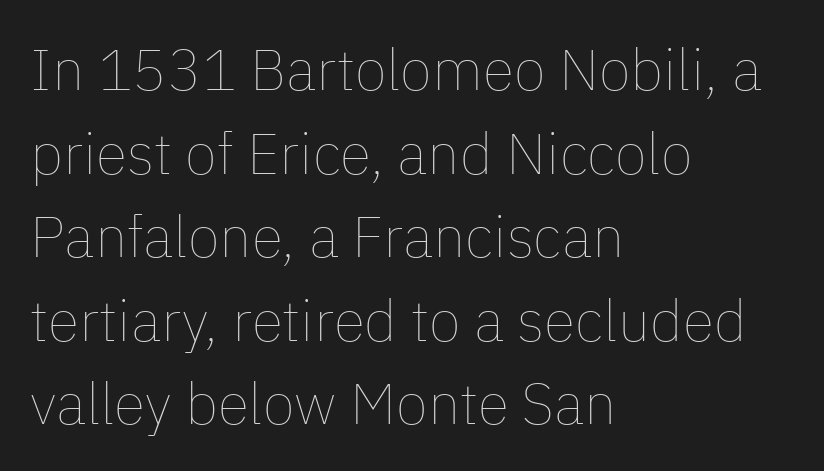
The image shows 58 px thin type, upright; set left-aligned, normal line spacing (1.44x), normal letter spacing, not underlined; low stroke contrast and a medium x-height.
